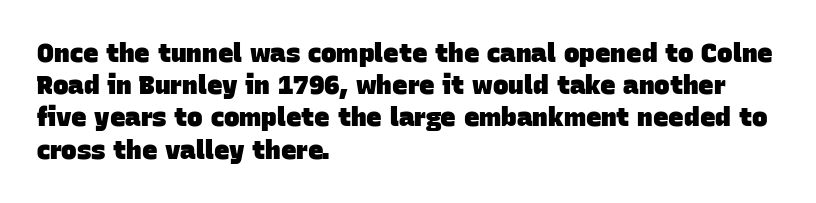
{"bold": "yes", "underline": "no", "align": "left", "line_spacing_ratio": 1.24, "letter_spacing": "normal", "letter_spacing_em": 0.0, "glyph_px": 26}
